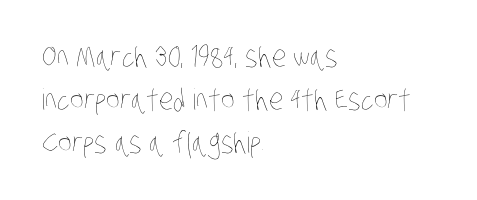
{"bold": "no", "weight": "thin", "width": "condensed", "stroke_contrast": "low", "x_height": "large", "monospaced": "no", "underline": "no", "align": "left", "line_spacing": "normal", "line_spacing_ratio": 1.48, "letter_spacing": "normal", "letter_spacing_em": 0.0, "glyph_px": 29}
